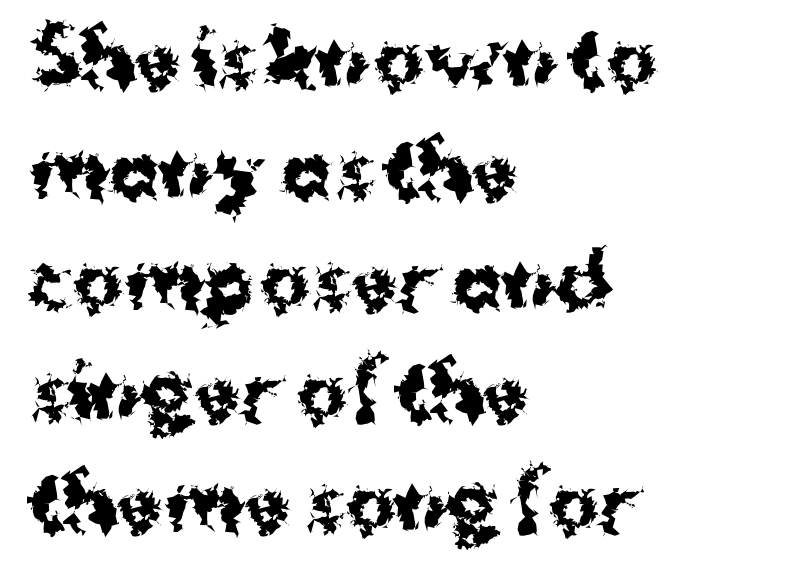
Q: Is the text bold? A: Yes.
Q: Is the text italic (slanted)? A: No, it is upright.
Q: Is the typeface a serif or a sans-serif typeface? A: Sans-serif.
Q: Is the text underlined? A: No.
Q: How is the paragraph aligned? A: Left-aligned.
Q: Is the spacing between letters normal or unusually wide? A: Normal.
Q: Is the spacing between lines tight, normal or loose? A: Normal.
Q: Width (condensed, normal, or wide)? A: Normal.
Q: Stroke contrast? A: Medium.
Q: x-height? A: Medium.
Q: Monospaced? A: No.
